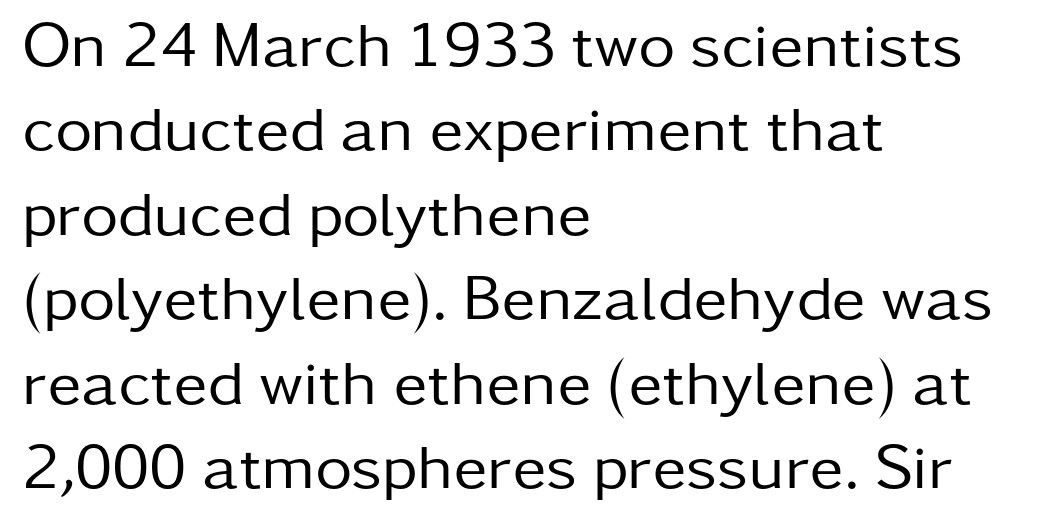
It's the straight-up-and-down kind of type. Summary of vertical rhythm: regular, with standard interline spacing. The lines in this sample share a left origin and differ only in where they stop. Letter spacing: default. Note the varied advance widths — an 'i' is clearly narrower than an 'm'. Unmarked baselines from the first word to the last.
